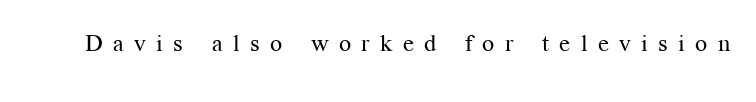
The image shows 24 px text type, upright; set unusually wide letter spacing (+0.43 em), not underlined.
